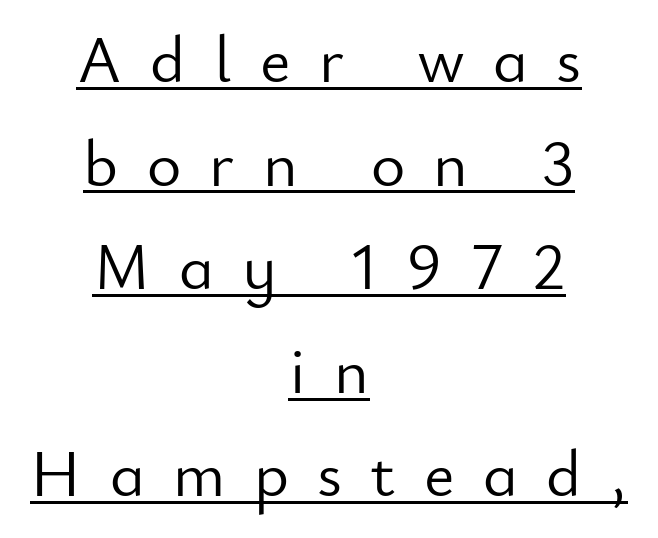
Is the type heavy? It reads as light-to-regular instead. The lines in this sample share a center point and differ in where they start and stop. This is underlined copy, the kind a proofreader might mark for attention. Italic: no, the glyphs are upright roman.
